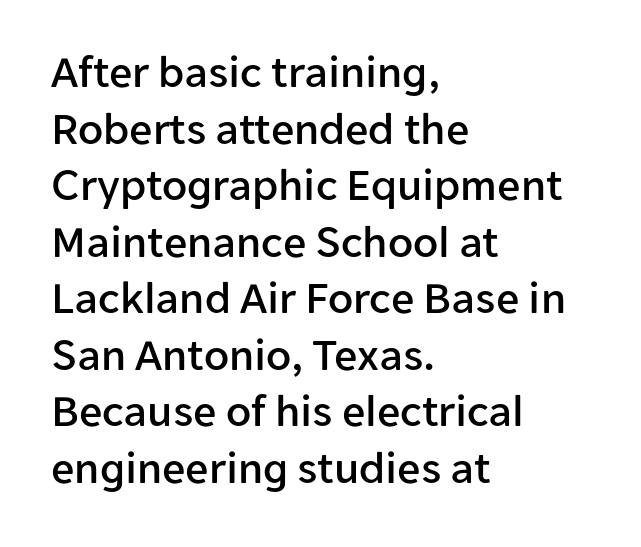
The lettering stays uniformly vertical, giving the passage a roman look. Nothing sits at the stroke ends, so this counts as sans-serif. Which margin do the lines hug? The left one — the right edge is uneven. Looks like regular typesetting: each glyph gets only the width it needs. Compared with typical body copy, the letter spacing here is the same.
